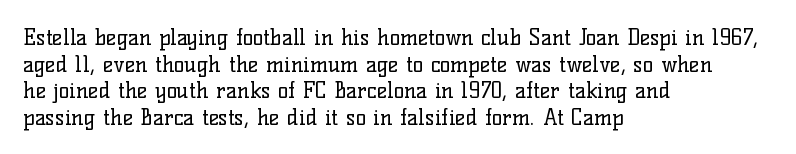
{"italic": "no", "bold": "no", "underline": "no", "align": "left", "line_spacing_ratio": 1.21, "letter_spacing": "normal", "letter_spacing_em": 0.0, "glyph_px": 22}
